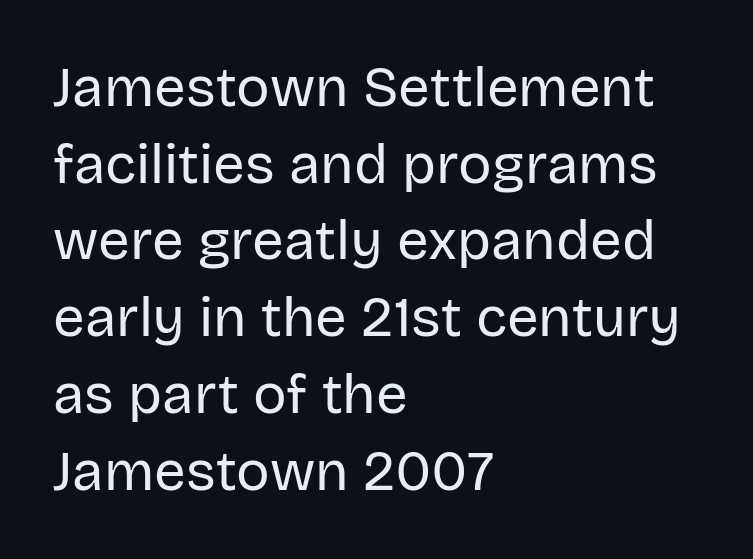
Note the varied advance widths — an 'i' is clearly narrower than an 'm'. This sample is left-justified, so line endings fall wherever the words run out. Leading matches the norm, producing a regular column. The strokes carry an ordinary text weight at most. No word sits above an underline.
